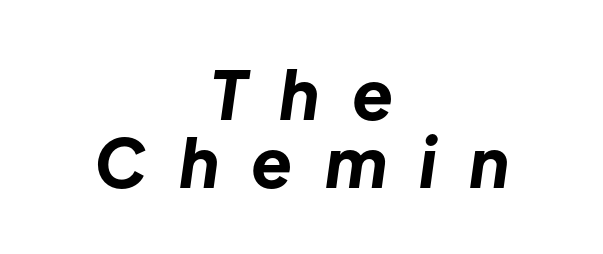
Every character sits at an angle, as italics do. Do the characters align in a grid? No, the font is proportional. Honestly, the rows look squashed on top of each other. Does the weight exceed regular? Yes, all the way to bold.
